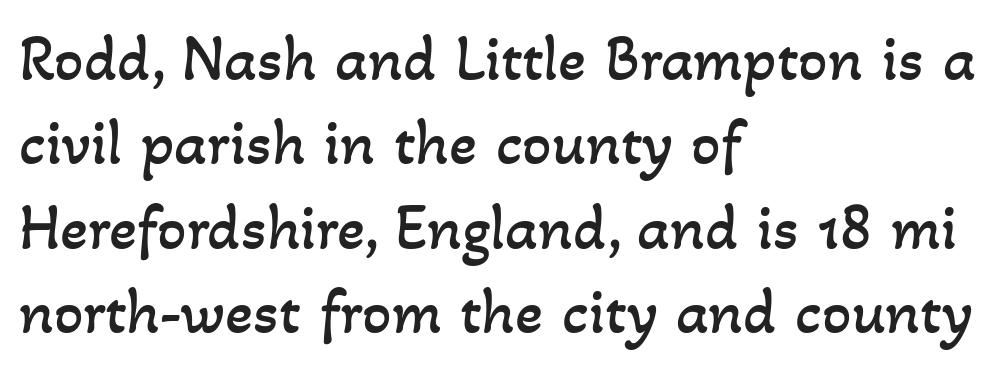
Standard letterfit; no display-style spreading of the glyphs. No extra ink here — the face is not bold. Unmarked baselines from the first word to the last. Proportional: the letters do not fall into vertical columns.
